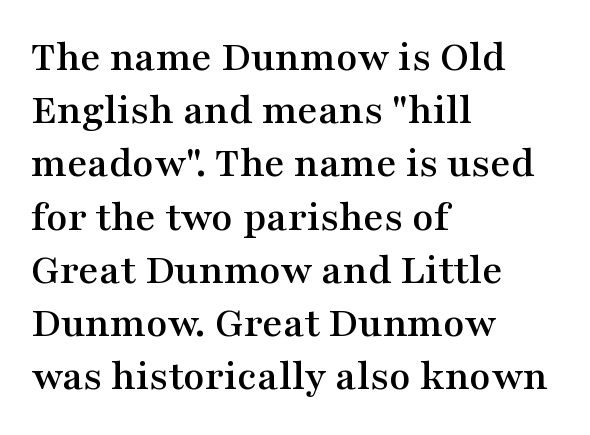
The image shows 44 px wide serif type, upright; set left-aligned, line spacing 1.21x, normal letter spacing, not underlined; medium stroke contrast and a medium x-height.
